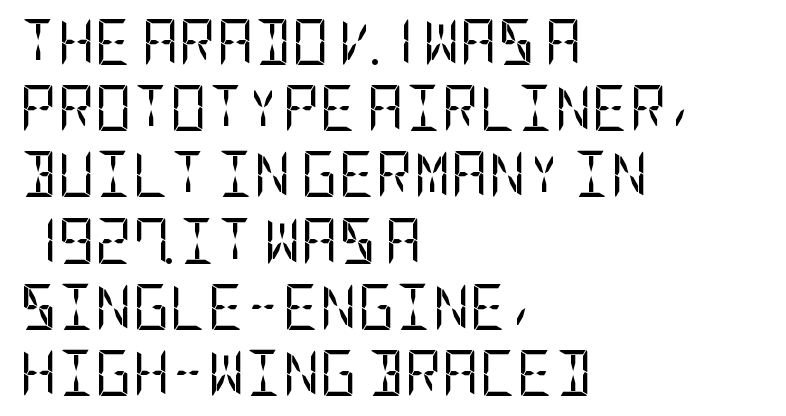
The image shows 46 px regular-weight, condensed sans-serif type, upright; set left-aligned, normal line spacing (1.44x), normal letter spacing, not underlined; low stroke contrast and a large x-height.
